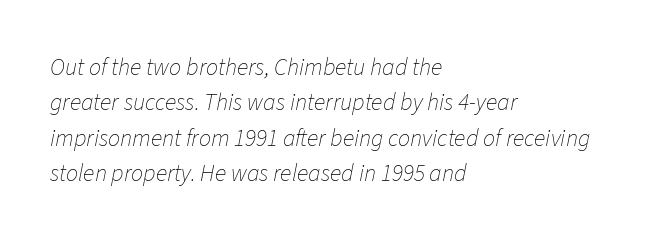
Q: Is the text bold? A: No.
Q: Is the text italic (slanted)? A: Yes, it leans right by about 11 degrees.
Q: Is the text underlined? A: No.
Q: How is the paragraph aligned? A: Left-aligned.
Q: Is the spacing between letters normal or unusually wide? A: Normal.
Q: Is the spacing between lines tight, normal or loose? A: Normal.
